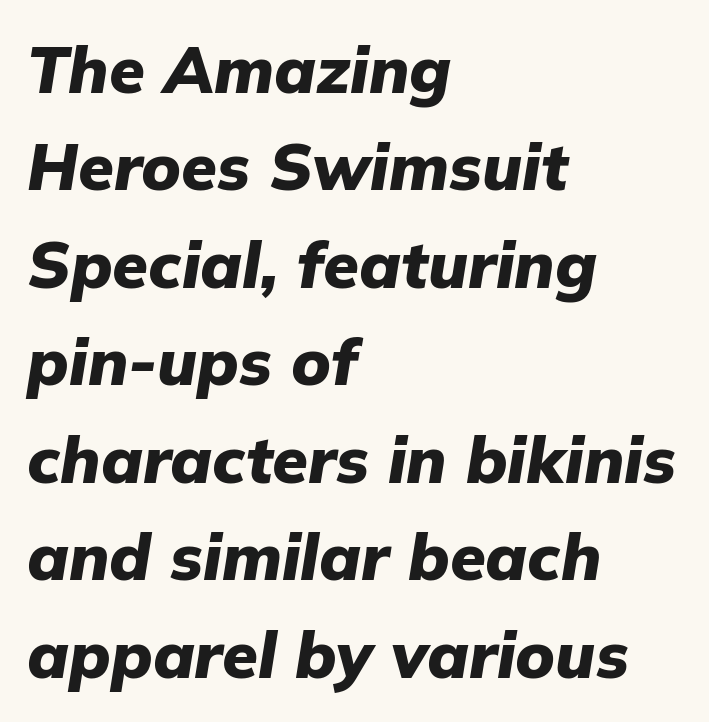
Q: Is the text bold? A: Yes.
Q: Is the text italic (slanted)? A: Yes, it leans right by about 9 degrees.
Q: Is the text underlined? A: No.
Q: How is the paragraph aligned? A: Left-aligned.
Q: Is the spacing between letters normal or unusually wide? A: Normal.
Q: Is the spacing between lines tight, normal or loose? A: Normal.
Q: Width (condensed, normal, or wide)? A: Normal.
Q: Stroke contrast? A: Low.
Q: x-height? A: Medium.
Q: Monospaced? A: No.
